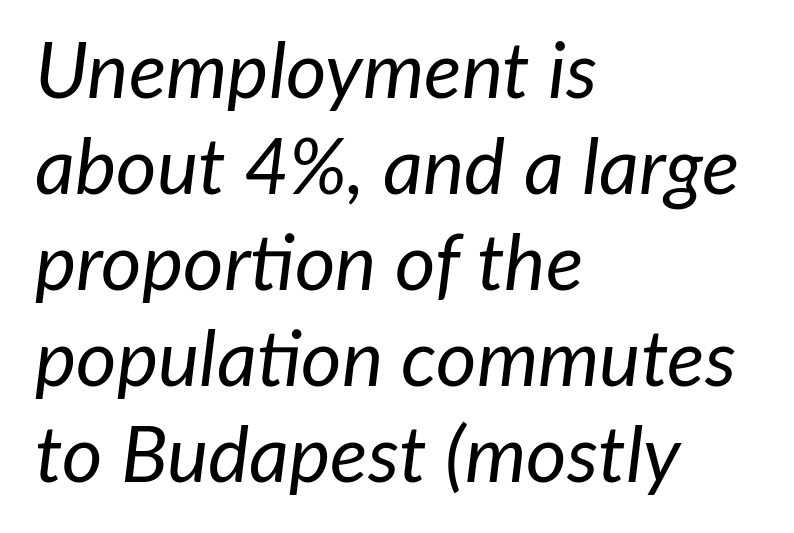
Italic: yes, the glyphs are oblique. Inter-character spacing is left at the font's built-in metrics. No word sits above an underline. You could not count columns in this text — the font is proportionally spaced.
